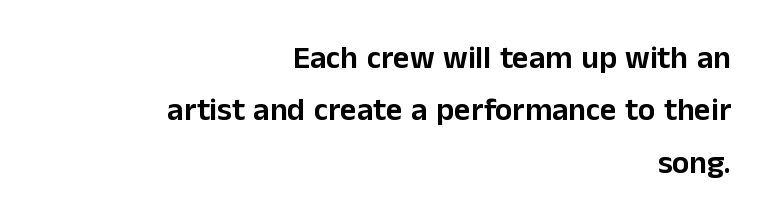
Line endings align vertically; line beginnings do not. The type family on display is of the sans-serif kind. It's the straight-up-and-down kind of type. The vertical gap from one line to the next is medium.
